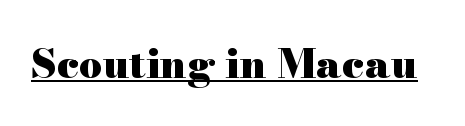
The image shows 41 px heavy, wide serif type, upright; set normal letter spacing, underlined; high stroke contrast and a small x-height.
